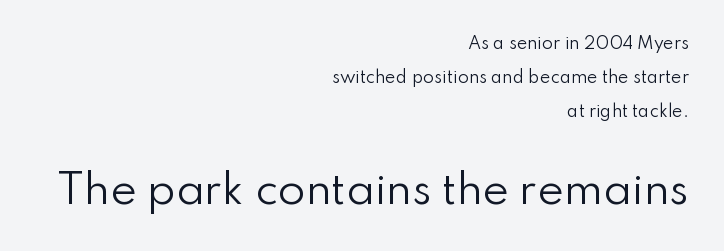
{"serif": "no", "italic": "no", "bold": "no", "weight": "regular", "width": "normal", "stroke_contrast": "low", "x_height": "small", "monospaced": "no", "underline": "no", "align": "right", "line_spacing": "loose", "line_spacing_ratio": 2.13, "letter_spacing": "normal", "letter_spacing_em": 0.0, "larger_block": "second", "size_ratio": 2.5, "glyph_px": 40}
